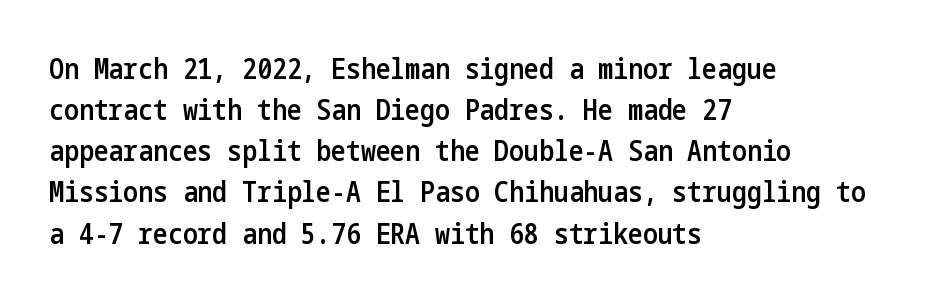
Q: Is the text bold? A: Semi-bold.
Q: Is the text italic (slanted)? A: No, it is upright.
Q: Is the typeface a serif or a sans-serif typeface? A: Sans-serif.
Q: Is the text underlined? A: No.
Q: How is the paragraph aligned? A: Left-aligned.
Q: Is the spacing between letters normal or unusually wide? A: Normal.
Q: Is the spacing between lines tight, normal or loose? A: Normal.
Q: Width (condensed, normal, or wide)? A: Condensed.
Q: Stroke contrast? A: Low.
Q: x-height? A: Medium.
